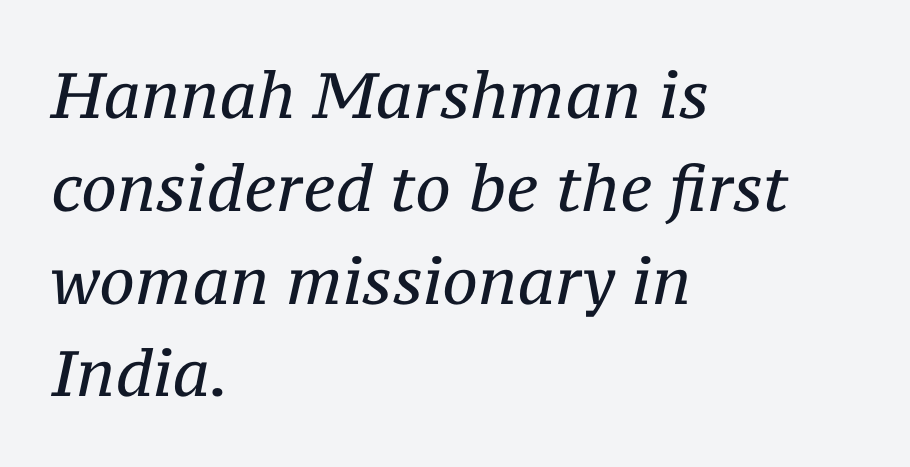
{"serif": "yes", "italic": "yes", "lean": "right", "slant_degrees": 12, "bold": "no", "weight": "regular", "width": "normal", "stroke_contrast": "medium", "x_height": "medium", "monospaced": "no", "underline": "no", "align": "left", "line_spacing": "normal", "line_spacing_ratio": 1.45, "letter_spacing": "normal", "letter_spacing_em": 0.0, "glyph_px": 64}
